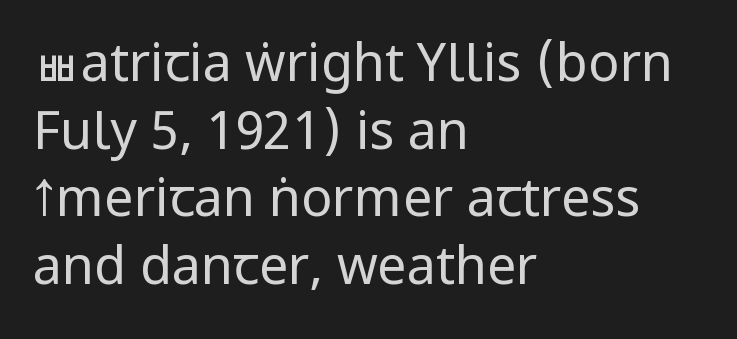
The image shows 52 px regular-weight, condensed sans-serif type, upright; set left-aligned, normal line spacing (1.3x), normal letter spacing, not underlined; low stroke contrast and a large x-height.
